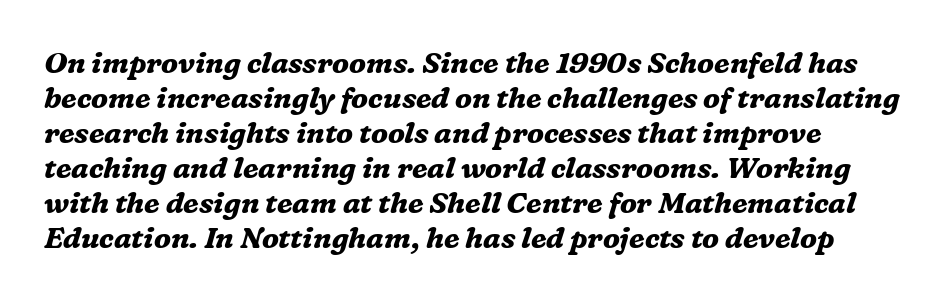
{"serif": "yes", "italic": "yes", "lean": "right", "slant_degrees": 16, "bold": "yes", "weight": "bold", "width": "normal", "stroke_contrast": "medium", "x_height": "medium", "monospaced": "no", "underline": "no", "line_spacing_ratio": 1.21, "letter_spacing": "normal", "letter_spacing_em": 0.0, "glyph_px": 29}
